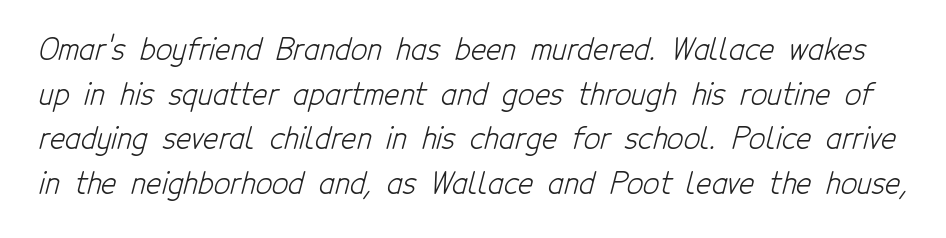
Q: Is the text bold? A: No.
Q: Is the typeface a serif or a sans-serif typeface? A: Sans-serif.
Q: Is the text underlined? A: No.
Q: Is the spacing between letters normal or unusually wide? A: Normal.
Q: Is the spacing between lines tight, normal or loose? A: Normal.
Q: Width (condensed, normal, or wide)? A: Condensed.
Q: Stroke contrast? A: Low.
Q: x-height? A: Medium.
Q: Monospaced? A: No.
